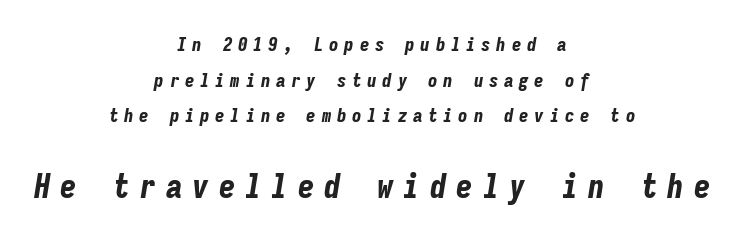
The image shows 33 px bold, condensed type, italic (leaning right), monospaced; set centered, line spacing 1.88x, unusually wide letter spacing (+0.3 em), not underlined; the second (bottom) block is 1.74x larger; low stroke contrast and a medium x-height.
